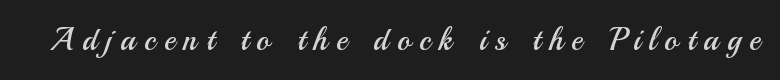
{"serif": "no", "bold": "no", "weight": "regular", "width": "normal", "stroke_contrast": "medium", "x_height": "small", "monospaced": "no", "underline": "no", "letter_spacing": "wide", "letter_spacing_em": 0.28, "glyph_px": 31}
